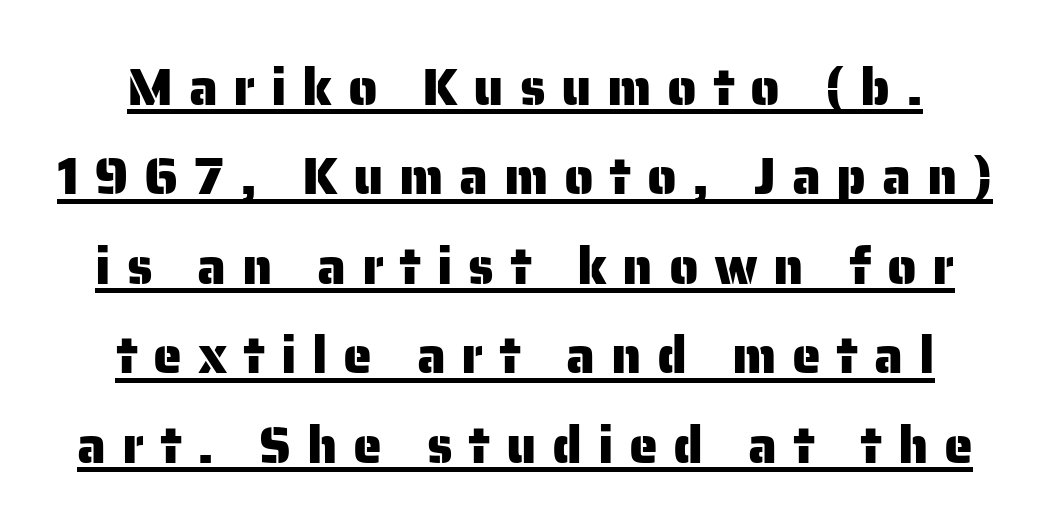
Q: Is the text italic (slanted)? A: No, it is upright.
Q: Is the typeface a serif or a sans-serif typeface? A: Sans-serif.
Q: Is the text underlined? A: Yes.
Q: Is the spacing between letters normal or unusually wide? A: Unusually wide.
Q: Width (condensed, normal, or wide)? A: Normal.
Q: Stroke contrast? A: Low.
Q: x-height? A: Medium.
Q: Monospaced? A: No.
